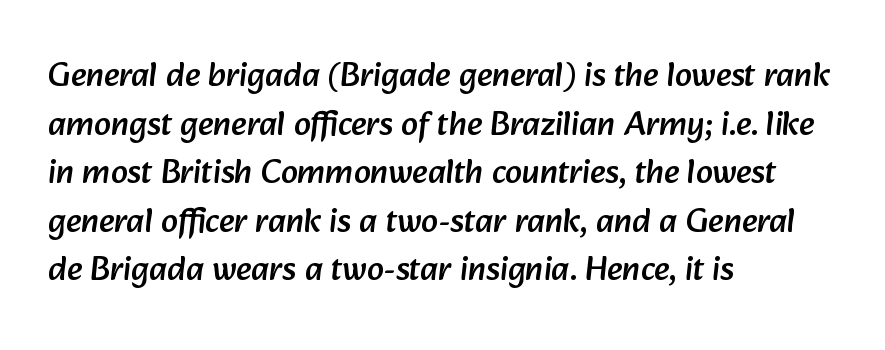
Q: Is the typeface a serif or a sans-serif typeface? A: Sans-serif.
Q: Is the text underlined? A: No.
Q: How is the paragraph aligned? A: Left-aligned.
Q: Is the spacing between letters normal or unusually wide? A: Normal.
Q: Is the spacing between lines tight, normal or loose? A: Normal.
Q: Width (condensed, normal, or wide)? A: Normal.
Q: Stroke contrast? A: Low.
Q: x-height? A: Medium.
Q: Monospaced? A: No.
